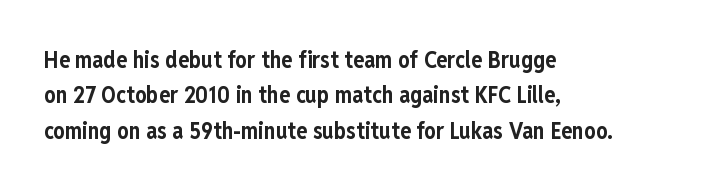
The strip under each line holds only bare page. The designer left line spacing at the default. Typeset ragged right — the left edge is the straight one. Heavy-handed strokes throughout: this text is bold.
